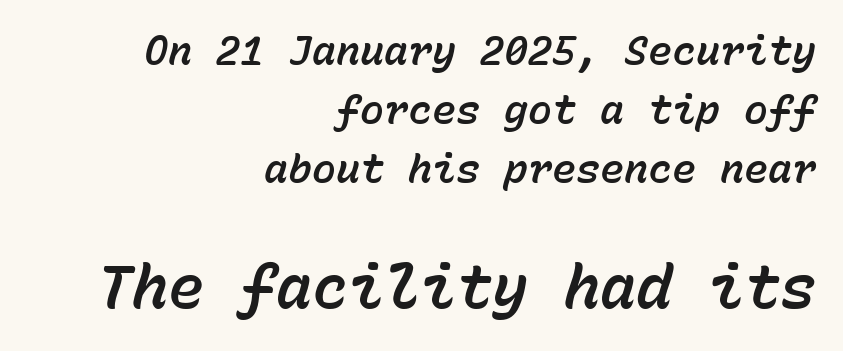
The words here are not underlined. These lines stack with their right ends in a neat column. You could count columns in this text — the font is strictly monospaced. Standard letterfit; no display-style spreading of the glyphs.
